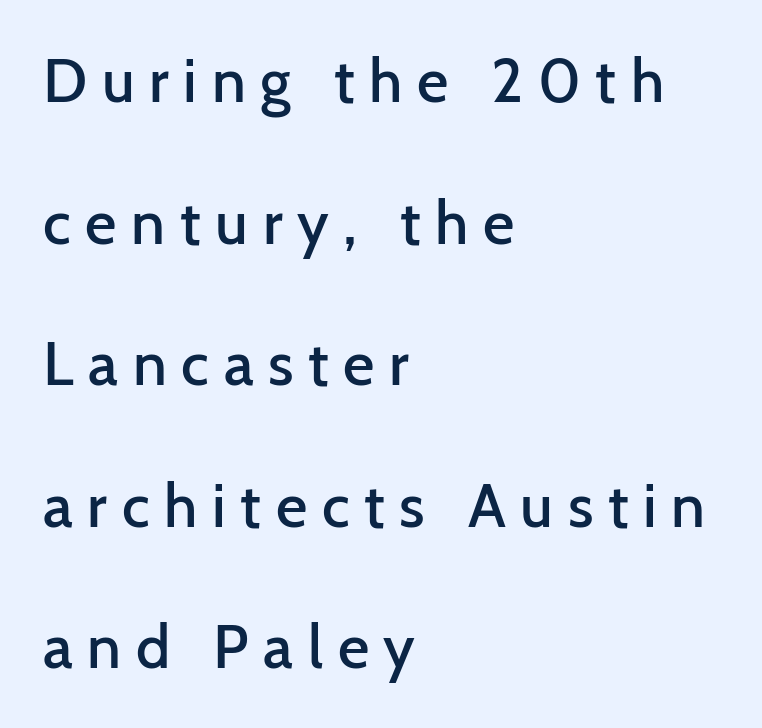
I'd describe the lettering as semibold — firm but not a full bold. Characters follow at a spacing far wider than the type designer built in. A student would call this left alignment; a typographer would say flush left, rag right. Interline gaps are noticeably wide in this sample.
